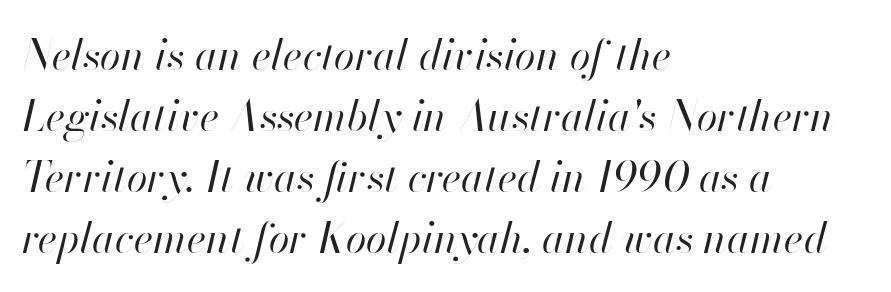
{"italic": "yes", "lean": "right", "slant_degrees": 13, "bold": "no", "weight": "regular", "width": "normal", "stroke_contrast": "high", "x_height": "small", "monospaced": "no", "underline": "no", "align": "left", "line_spacing": "normal", "line_spacing_ratio": 1.45, "letter_spacing": "normal", "letter_spacing_em": 0.0, "glyph_px": 42}
